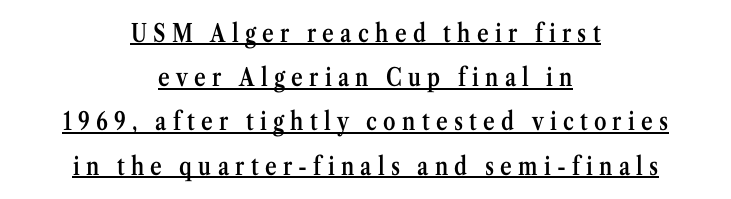
{"italic": "no", "bold": "semi", "underline": "yes", "align": "center", "line_spacing_ratio": 1.77, "letter_spacing": "wide", "letter_spacing_em": 0.25, "glyph_px": 25}
